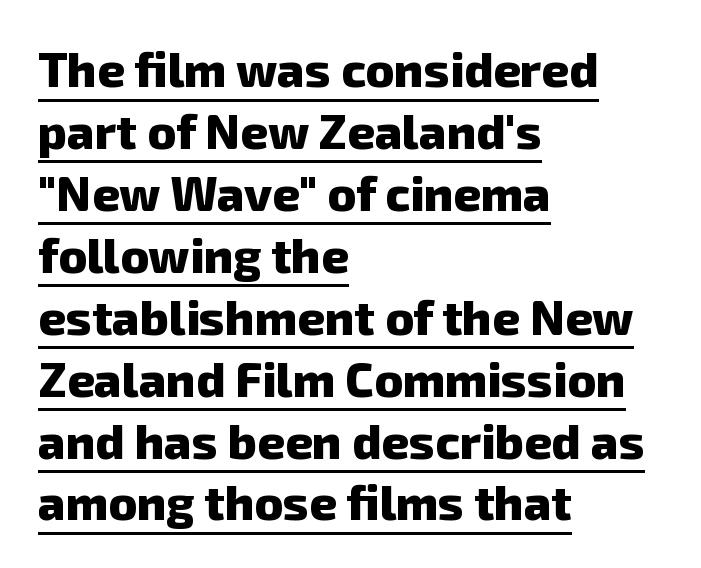
The image shows 48 px heavy sans-serif type; set left-aligned, normal line spacing (1.29x), normal letter spacing, underlined; low stroke contrast and a medium x-height.
